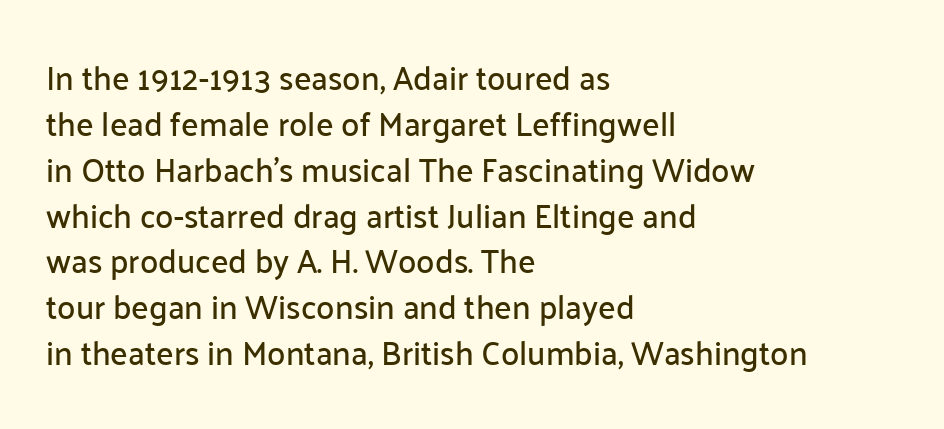
Q: Is the text italic (slanted)? A: No, it is upright.
Q: Is the typeface a serif or a sans-serif typeface? A: Sans-serif.
Q: Is the text underlined? A: No.
Q: How is the paragraph aligned? A: Left-aligned.
Q: Is the spacing between letters normal or unusually wide? A: Normal.
Q: Is the spacing between lines tight, normal or loose? A: Normal.
Q: Width (condensed, normal, or wide)? A: Normal.
Q: Stroke contrast? A: Low.
Q: x-height? A: Medium.
Q: Monospaced? A: No.
